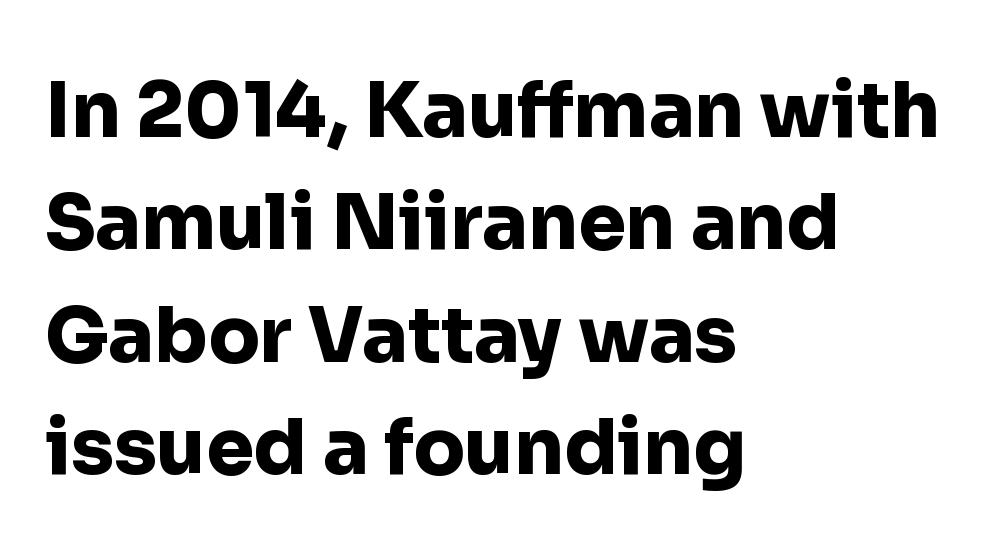
Students, observe: this is what conventionally led text looks like. Compared with typical body copy, the letter spacing here is the same. The ragged edge is on the right, which tells us the setting is flush left. As a designer I'd log this as weight 700, bold.
